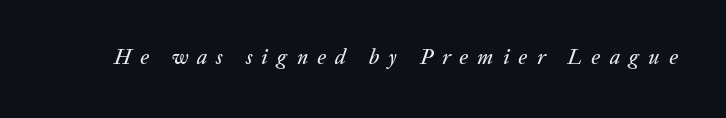
Slant detected: the letters are inclined. Underlining? Definitely not there. There is plenty of visible air inserted between adjacent glyphs.
